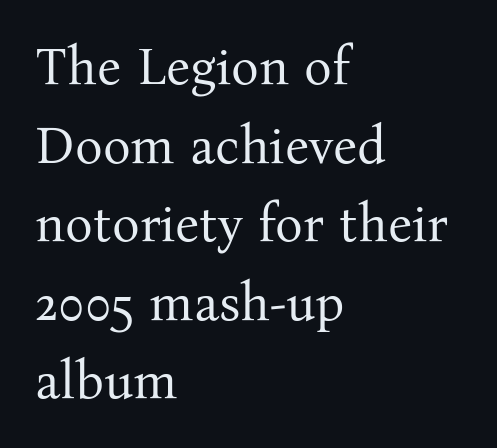
The image shows 52 px regular-weight serif type, upright; set left-aligned, normal line spacing (1.51x), normal letter spacing, not underlined; medium stroke contrast and a medium x-height.
